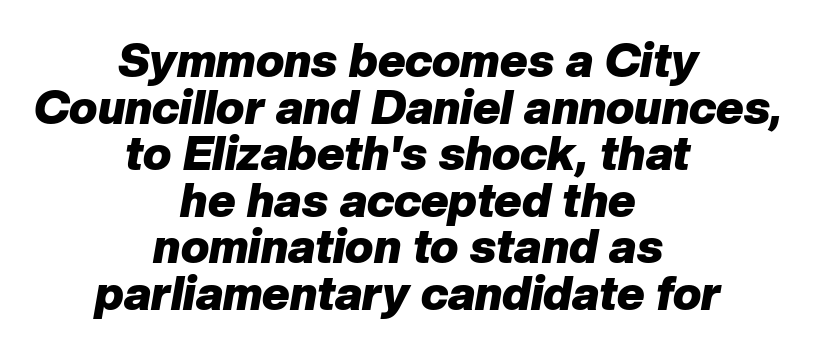
The image shows 47 px heavy type, italic (leaning right); set centered, tight line spacing (0.99x), normal letter spacing, not underlined; low stroke contrast and a medium x-height.
